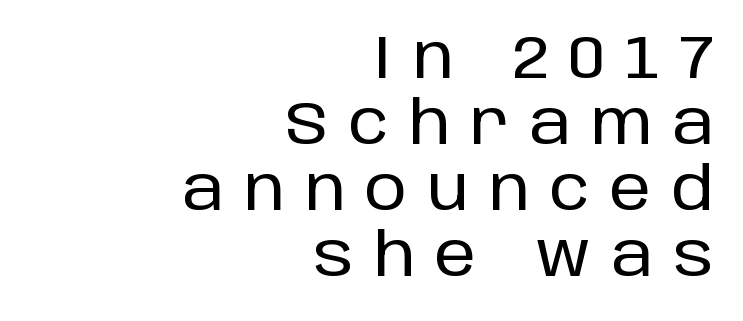
The image shows 60 px sans-serif type, upright; set right-aligned, tight line spacing (1.1x), unusually wide letter spacing (+0.34 em), not underlined; low stroke contrast and a large x-height.
